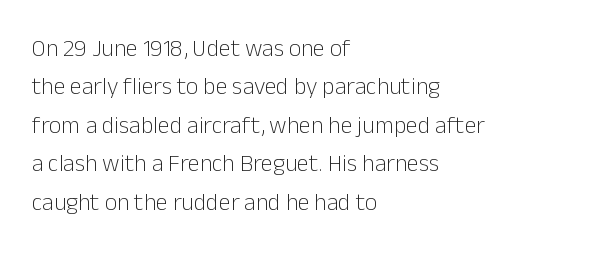
Q: Is the text bold? A: No.
Q: Is the text italic (slanted)? A: No, it is upright.
Q: Is the text underlined? A: No.
Q: How is the paragraph aligned? A: Left-aligned.
Q: Is the spacing between letters normal or unusually wide? A: Normal.
Q: Is the spacing between lines tight, normal or loose? A: Normal.
